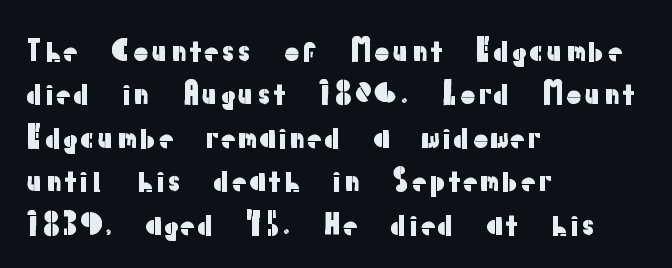
{"serif": "no", "italic": "no", "width": "normal", "stroke_contrast": "low", "x_height": "medium", "monospaced": "no", "underline": "no", "align": "left", "line_spacing": "normal", "line_spacing_ratio": 1.45, "letter_spacing": "normal", "letter_spacing_em": 0.0, "glyph_px": 30}
